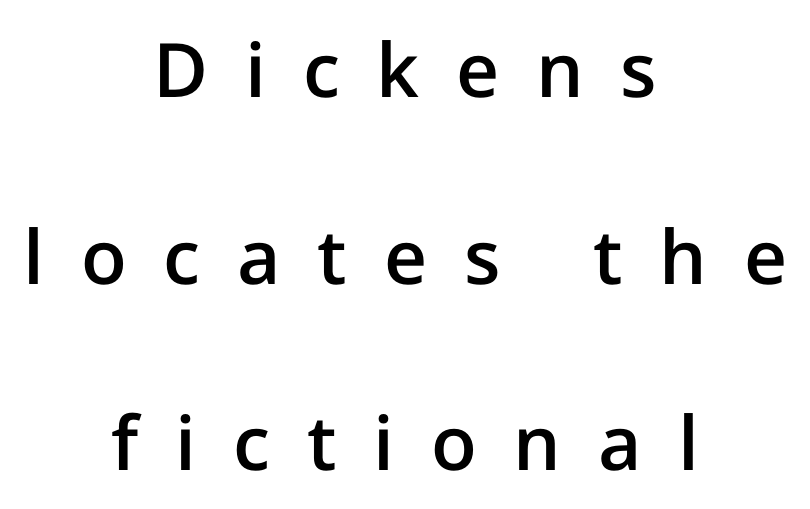
Q: Is the text bold? A: Semi-bold.
Q: Is the text italic (slanted)? A: No, it is upright.
Q: Is the typeface a serif or a sans-serif typeface? A: Sans-serif.
Q: Is the text underlined? A: No.
Q: How is the paragraph aligned? A: Centered.
Q: Is the spacing between letters normal or unusually wide? A: Unusually wide.
Q: Is the spacing between lines tight, normal or loose? A: Loose.
Q: Width (condensed, normal, or wide)? A: Normal.
Q: Stroke contrast? A: Low.
Q: x-height? A: Medium.
Q: Monospaced? A: No.
